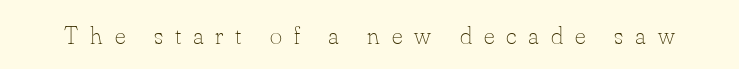
{"italic": "no", "bold": "no", "underline": "no", "letter_spacing": "wide", "letter_spacing_em": 0.46, "glyph_px": 26}
